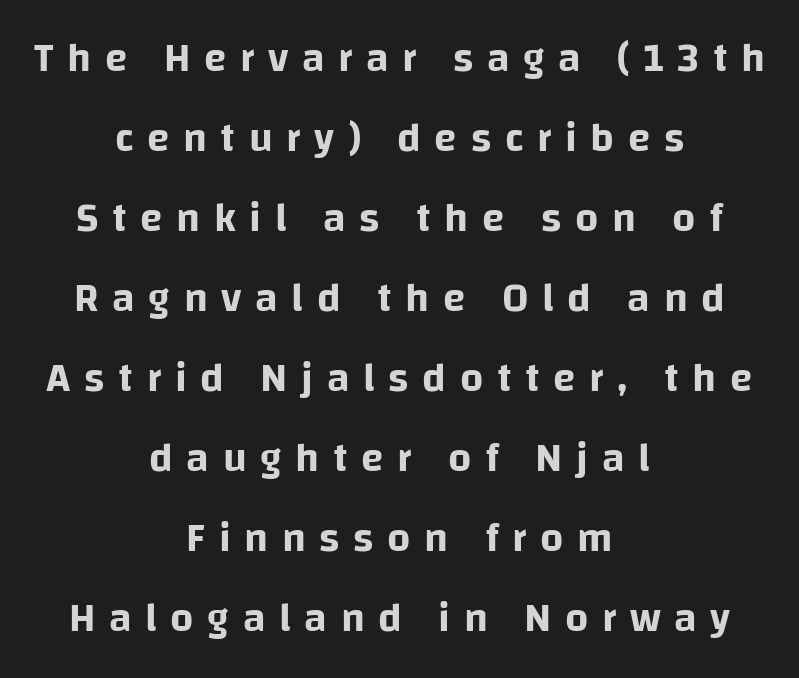
The image shows 41 px sans-serif type, upright; set centered, loose line spacing (1.95x), unusually wide letter spacing (+0.33 em), not underlined; low stroke contrast and a large x-height.
